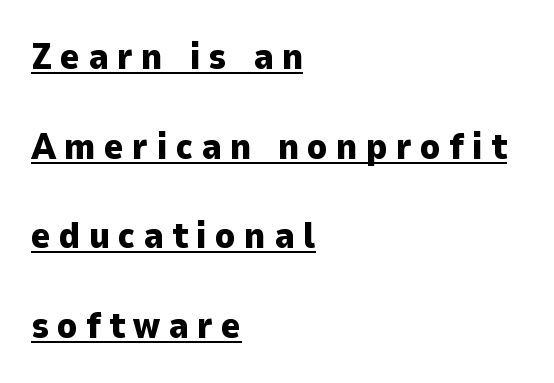
The image shows 37 px heavy sans-serif type, upright; set left-aligned, loose line spacing (2.42x), unusually wide letter spacing (+0.22 em), underlined; low stroke contrast and a medium x-height.
